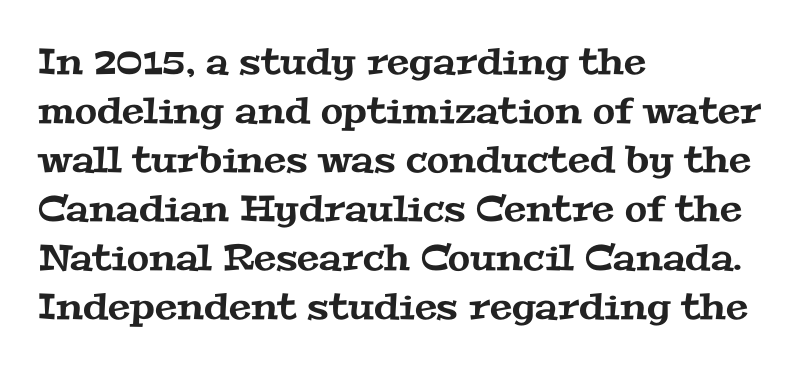
A typesetter would label this face a serif. There is no visible air inserted between adjacent glyphs. The space beneath each line is pristine and unruled. Caption: multi-line text, flush left, ragged right.
